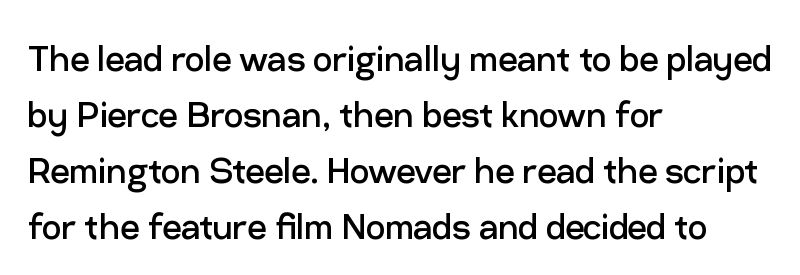
The image shows 43 px regular-weight sans-serif type, upright; set left-aligned, normal line spacing (1.3x), normal letter spacing, not underlined; low stroke contrast and a medium x-height.
